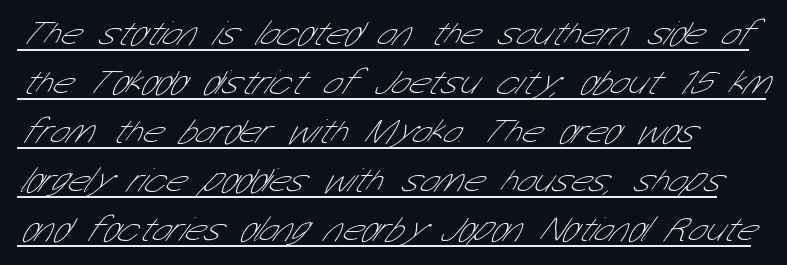
{"serif": "no", "bold": "no", "weight": "thin", "width": "condensed", "stroke_contrast": "low", "x_height": "medium", "monospaced": "no", "underline": "yes", "align": "left", "line_spacing": "normal", "line_spacing_ratio": 1.4, "letter_spacing": "normal", "letter_spacing_em": 0.0, "glyph_px": 35}
